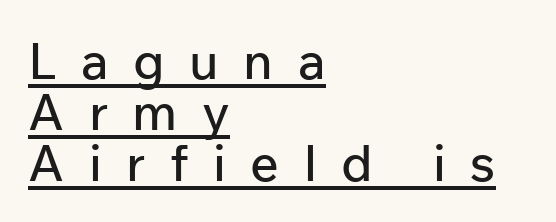
The image shows 50 px sans-serif type, upright; set left-aligned, tight line spacing (1.02x), unusually wide letter spacing (+0.49 em), underlined; low stroke contrast and a medium x-height.
